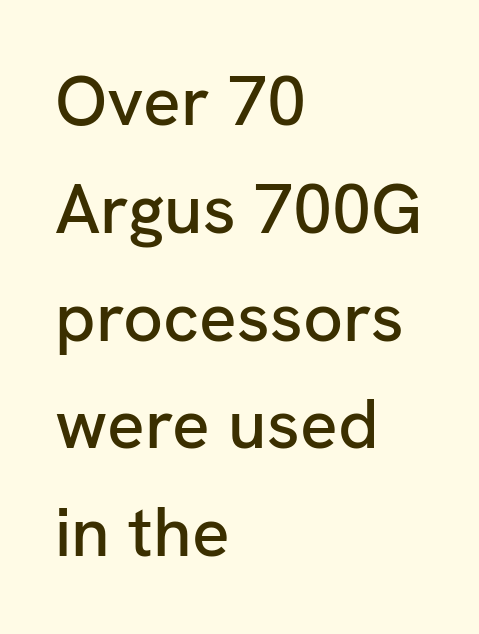
{"serif": "no", "italic": "no", "width": "normal", "stroke_contrast": "low", "x_height": "medium", "monospaced": "no", "underline": "no", "align": "left", "line_spacing": "normal", "line_spacing_ratio": 1.54, "letter_spacing": "normal", "letter_spacing_em": 0.0, "glyph_px": 70}
